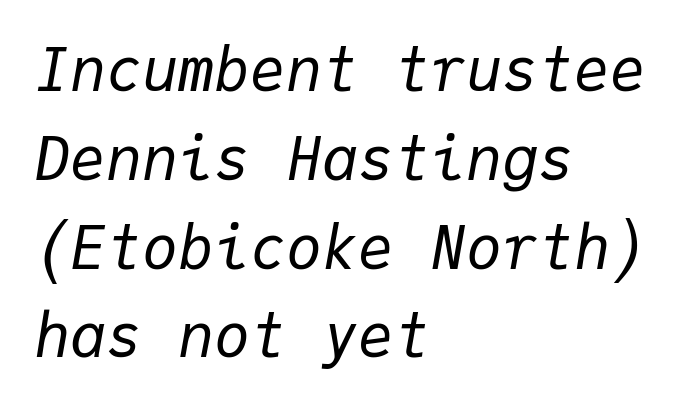
The image shows 60 px regular-weight type, italic (leaning right), monospaced; set left-aligned, normal line spacing (1.48x), normal letter spacing, not underlined; low stroke contrast and a medium x-height.
